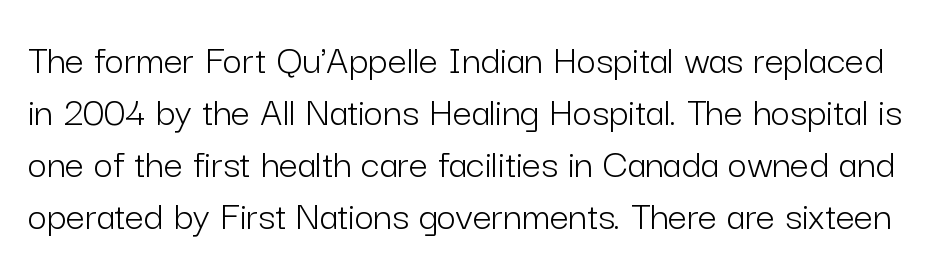
The image shows 42 px light sans-serif type, upright; set line spacing 1.24x, normal letter spacing, not underlined; low stroke contrast and a medium x-height.
